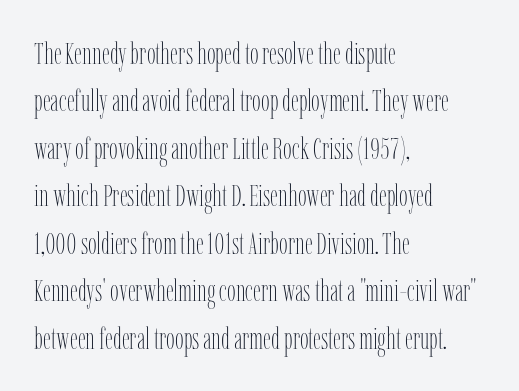
Q: Is the text bold? A: No.
Q: Is the text italic (slanted)? A: No, it is upright.
Q: Is the text underlined? A: No.
Q: How is the paragraph aligned? A: Left-aligned.
Q: Is the spacing between letters normal or unusually wide? A: Normal.
Q: Is the spacing between lines tight, normal or loose? A: Normal.
Q: Width (condensed, normal, or wide)? A: Condensed.
Q: Stroke contrast? A: Low.
Q: x-height? A: Medium.
Q: Monospaced? A: No.
